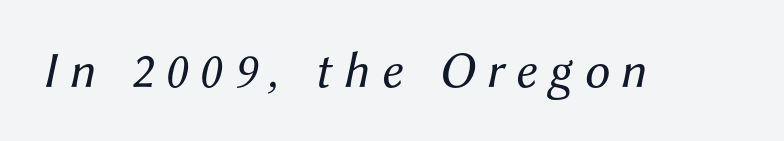
The image shows 51 px regular-weight type, italic (leaning right); set unusually wide letter spacing (+0.23 em), not underlined; medium stroke contrast and a medium x-height.
